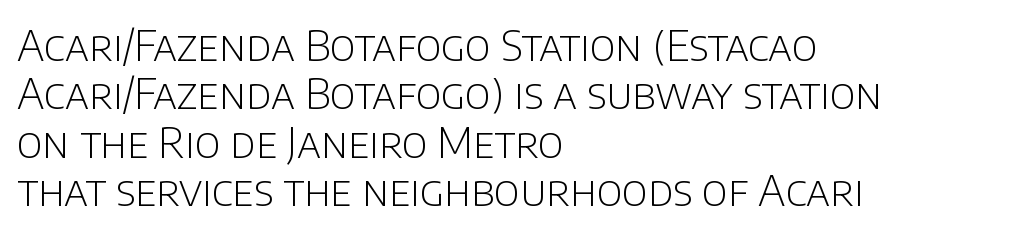
The typesetter chose a ragged-right arrangement here. Think of a printed novel: that variable character pitch is what you see here. Compared with typical body copy, the letter spacing here is the same. A bare baseline throughout the passage. How would I describe the line gaps? Narrow and economical.
